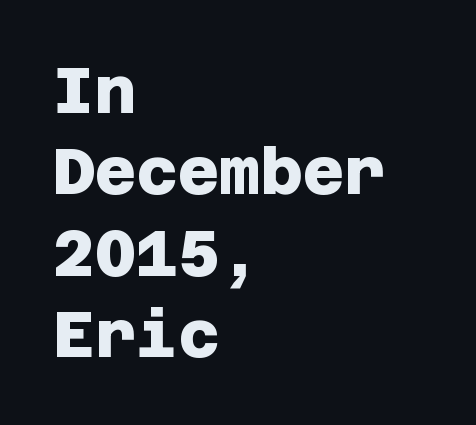
A student would call this left alignment; a typographer would say flush left, rag right. Pretty heavy lettering here — definitely bold. The rows are spaced the way most documents space them. Honestly, there is no underline to notice here at all. Spacing between characters is what you'd get straight out of the box. This sample uses a sans-serif face.
